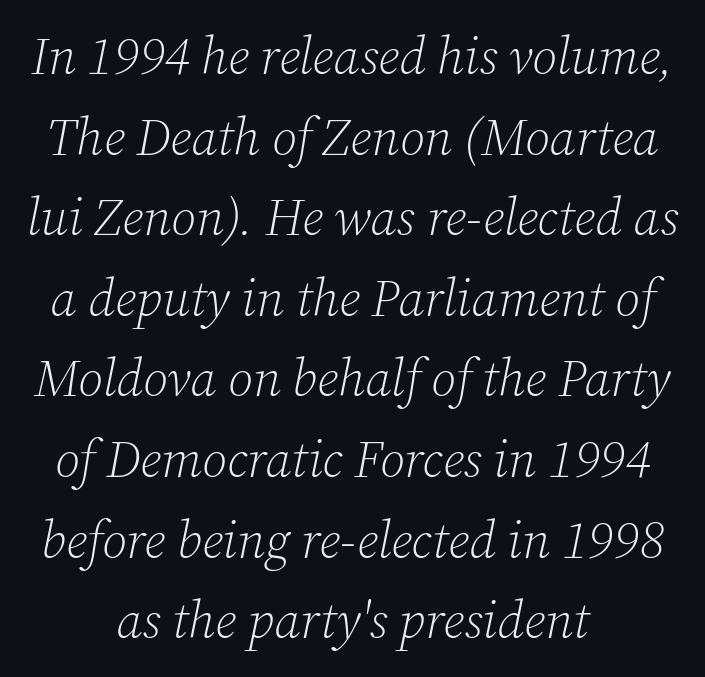
Q: Is the text bold? A: No.
Q: Is the text italic (slanted)? A: Yes, it leans right by about 12 degrees.
Q: Is the typeface a serif or a sans-serif typeface? A: Serif.
Q: Is the text underlined? A: No.
Q: Is the spacing between letters normal or unusually wide? A: Normal.
Q: Is the spacing between lines tight, normal or loose? A: Normal.
Q: Width (condensed, normal, or wide)? A: Normal.
Q: Stroke contrast? A: Low.
Q: x-height? A: Medium.
Q: Monospaced? A: No.
